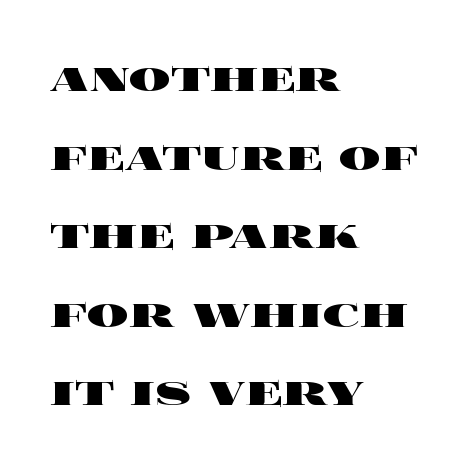
The image shows 52 px heavy, wide type, upright; set left-aligned, normal line spacing (1.51x), normal letter spacing, not underlined; a large x-height.
